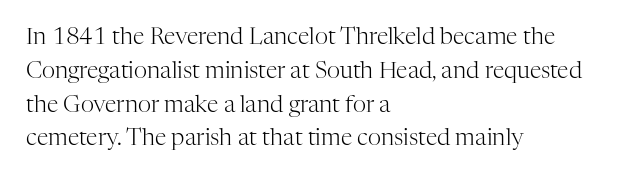
Just letters on the line, the space beneath them empty. Evenly set lines give the paragraph a standard silhouette. Heft: none added — not bold. Notice how the passage keeps a crisp vertical edge on the left only. No extra tracking has been applied to these lines. A roman cut, with each character standing at attention.
